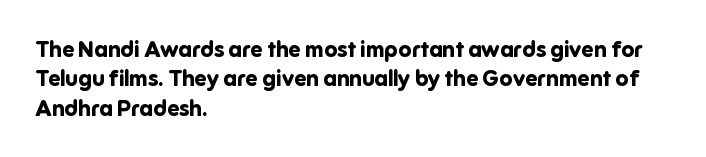
Every character sits straight up, as roman type does. Visually the block forms a straight wall on the left and a jagged coastline on the right. I'd describe the lettering as bold — thick and assertive. Unmarked baselines from the first word to the last.
